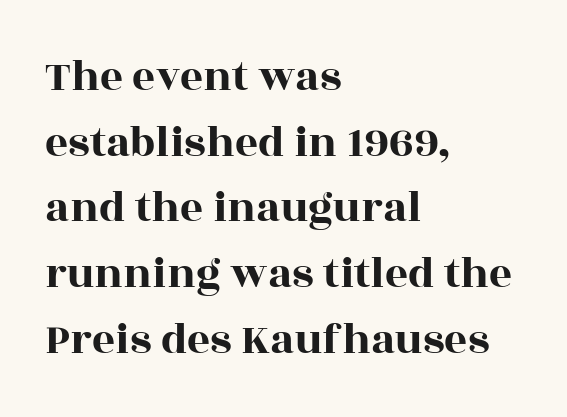
Is there much room between lines? A standard amount, neither cramped nor airy. The area under the type is left untouched. Honestly, the letter spacing is just normal — you wouldn't notice it. You can tell it's not italic because the verticals are truly vertical. Which margin do the lines hug? The left one — the right edge is uneven. Character widths vary here, with narrow letters taking less room than wide ones.
